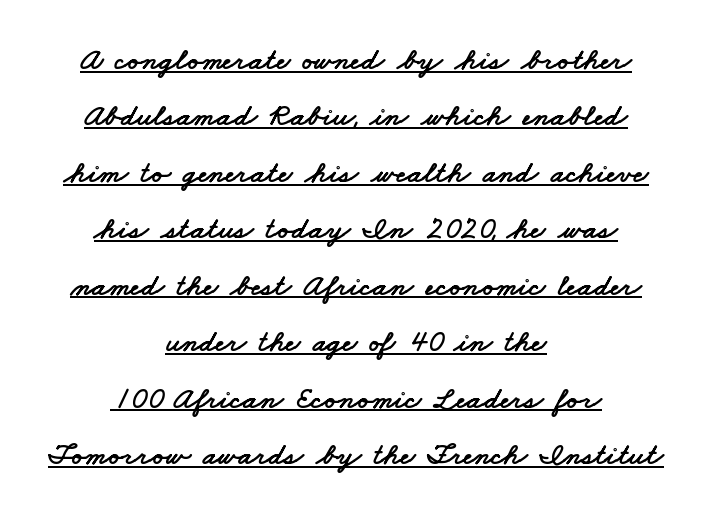
Q: Is the typeface a serif or a sans-serif typeface? A: Sans-serif.
Q: Is the text underlined? A: Yes.
Q: How is the paragraph aligned? A: Centered.
Q: Is the spacing between letters normal or unusually wide? A: Normal.
Q: Width (condensed, normal, or wide)? A: Wide.
Q: Stroke contrast? A: Low.
Q: x-height? A: Small.
Q: Monospaced? A: No.
